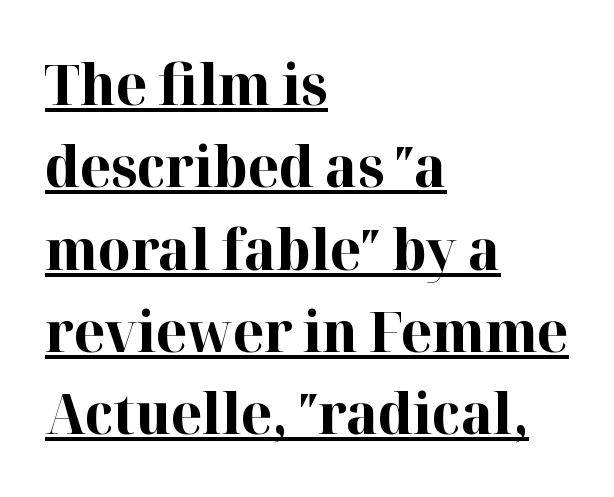
Pretty heavy lettering here — definitely bold. Do the characters align in a grid? No, the font is proportional. Is there any slant? The stems are plumb. This rendering features underlined lettering. These lines keep a tight, regular rhythm from letter to letter. Look at the bottom of the vertical strokes: they flare into serifs here.
